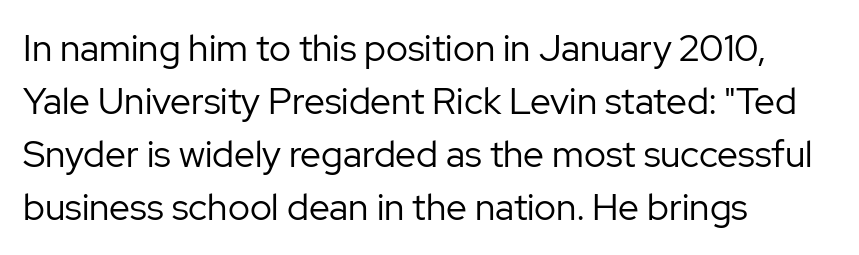
Q: Is the text bold? A: No.
Q: Is the text italic (slanted)? A: No, it is upright.
Q: Is the typeface a serif or a sans-serif typeface? A: Sans-serif.
Q: Is the text underlined? A: No.
Q: How is the paragraph aligned? A: Left-aligned.
Q: Is the spacing between letters normal or unusually wide? A: Normal.
Q: Is the spacing between lines tight, normal or loose? A: Normal.
Q: Width (condensed, normal, or wide)? A: Normal.
Q: Stroke contrast? A: Low.
Q: x-height? A: Medium.
Q: Monospaced? A: No.
